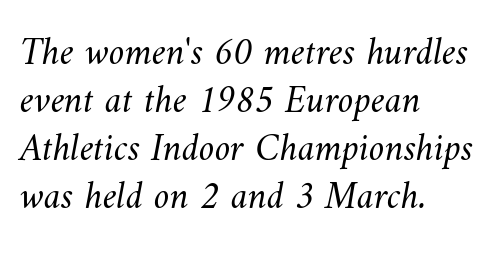
{"bold": "no", "weight": "light", "width": "normal", "stroke_contrast": "medium", "x_height": "small", "monospaced": "no", "underline": "no", "align": "left", "line_spacing_ratio": 1.23, "letter_spacing": "normal", "letter_spacing_em": 0.0, "glyph_px": 39}
